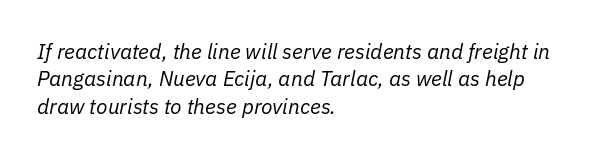
The image shows 21 px text type, italic (leaning right); set left-aligned, normal line spacing (1.3x), normal letter spacing, not underlined.
